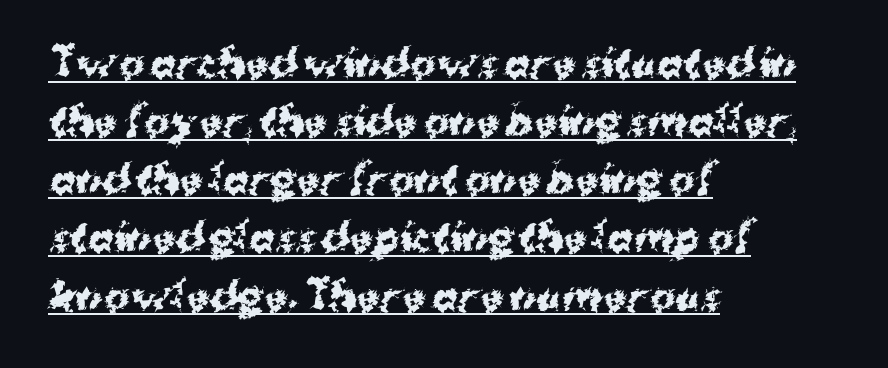
Successive baselines arrive at the customary interval. Compared with undecorated copy, this sample adds a rule below the words. Is this a fixed-width face? No — the glyphs have proportional, varying widths. No extra tracking has been applied to these lines. Typesetter's note: full bold, strokes at maximum text heaviness.
